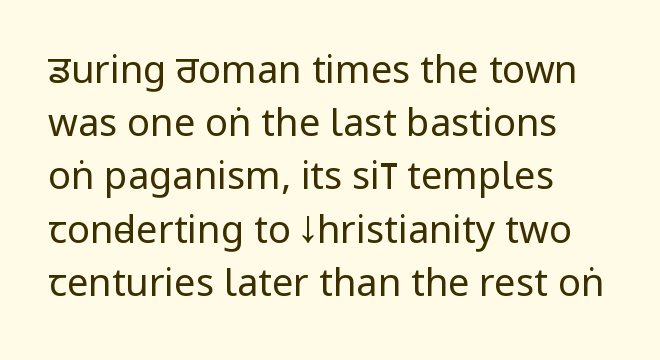
{"serif": "no", "italic": "no", "bold": "no", "weight": "regular", "width": "condensed", "stroke_contrast": "low", "x_height": "large", "monospaced": "no", "underline": "no", "align": "left", "line_spacing": "normal", "line_spacing_ratio": 1.4, "letter_spacing": "normal", "letter_spacing_em": 0.0, "glyph_px": 38}
